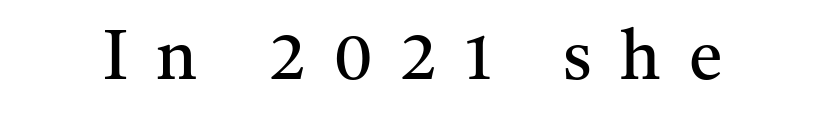
The image shows 68 px regular-weight serif type, upright; set unusually wide letter spacing (+0.42 em), not underlined; medium stroke contrast and a medium x-height.
